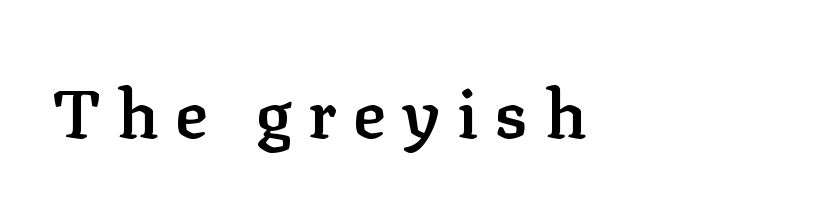
Posture: vertical. Has an underline been added? It has not. This is serif lettering, the kind often seen in printed books. This rendering uses left alignment, leaving the right contour irregular. Semibold letterforms, between regular and bold. The passage shown has open, widely tracked lettering throughout.
